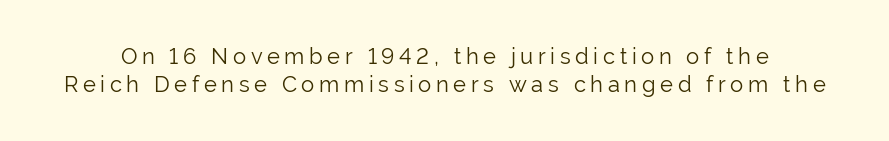
{"italic": "no", "bold": "no", "underline": "no", "line_spacing": "normal", "line_spacing_ratio": 1.27, "letter_spacing": "wide", "letter_spacing_em": 0.21, "glyph_px": 22}
